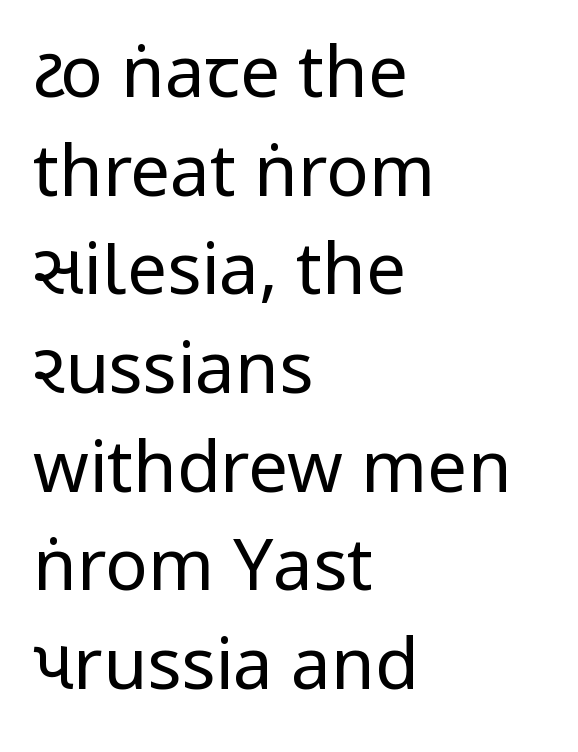
The image shows 71 px regular-weight, condensed sans-serif type, upright; set left-aligned, normal line spacing (1.39x), normal letter spacing, not underlined; low stroke contrast and a large x-height.
